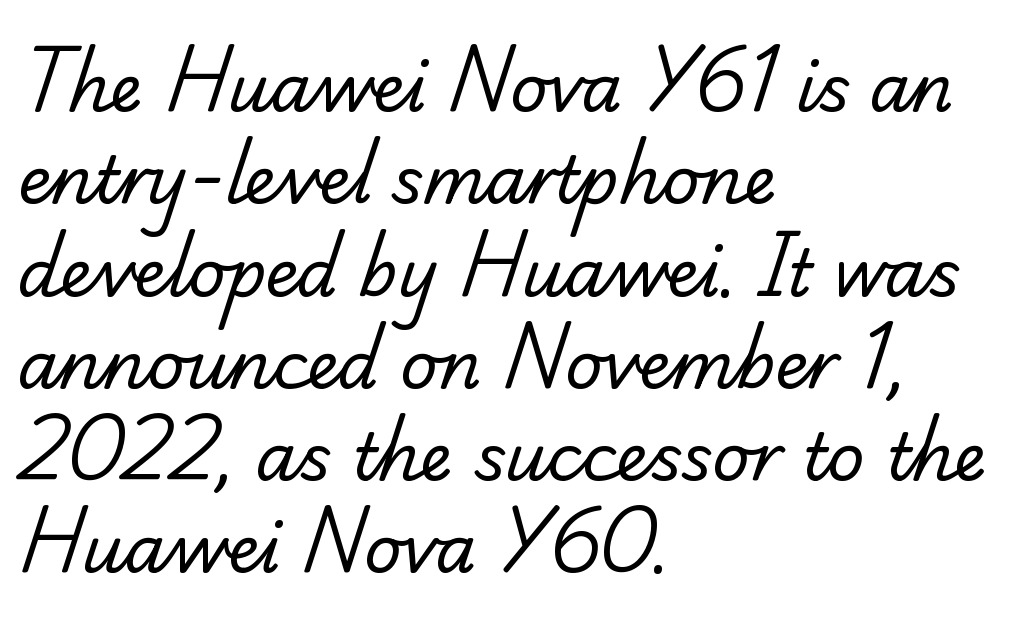
{"serif": "yes", "bold": "no", "weight": "regular", "width": "normal", "stroke_contrast": "low", "x_height": "small", "monospaced": "no", "underline": "no", "align": "left", "line_spacing": "normal", "line_spacing_ratio": 1.42, "letter_spacing": "normal", "letter_spacing_em": 0.0, "glyph_px": 65}
